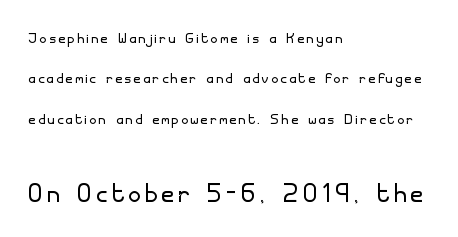
{"serif": "no", "italic": "no", "bold": "no", "weight": "light", "width": "normal", "stroke_contrast": "low", "x_height": "small", "monospaced": "no", "underline": "no", "align": "left", "line_spacing": "loose", "line_spacing_ratio": 2.13, "larger_block": "second", "size_ratio": 1.74, "glyph_px": 33}
